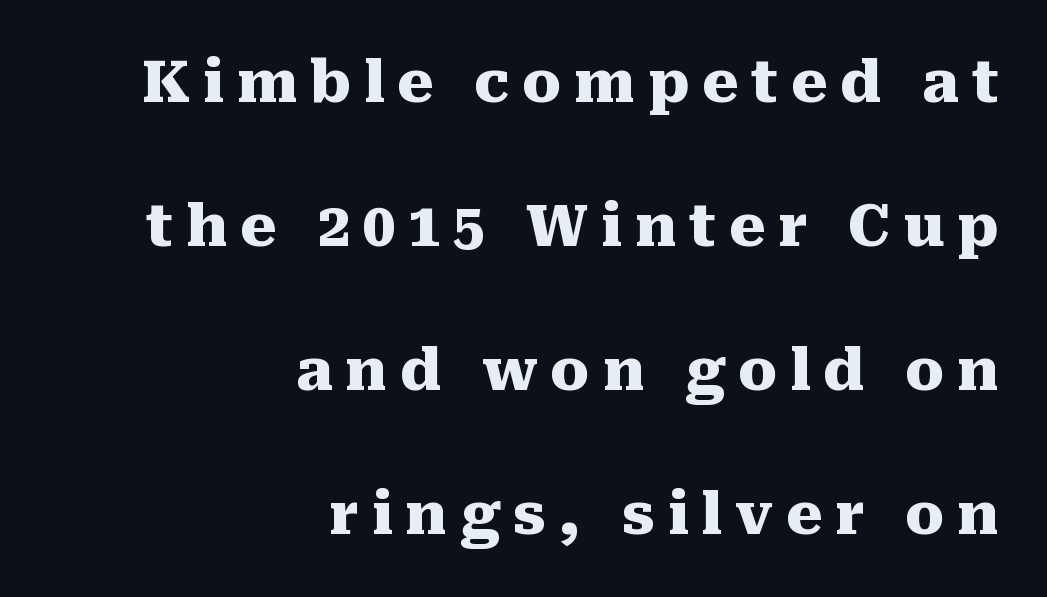
The words here are not underlined. The block of text is sparse from top to bottom, with ample space between rows. Every letter is thick-stroked: bold, no question. Note the varied advance widths — an 'i' is clearly narrower than an 'm'.
